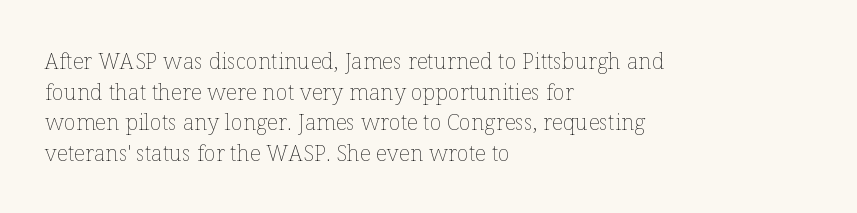
Q: Is the text bold? A: No.
Q: Is the text italic (slanted)? A: No, it is upright.
Q: Is the text underlined? A: No.
Q: How is the paragraph aligned? A: Left-aligned.
Q: Is the spacing between letters normal or unusually wide? A: Normal.
Q: Is the spacing between lines tight, normal or loose? A: Normal.
